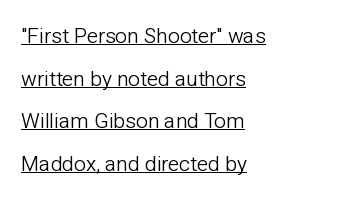
The image shows 21 px text type, upright; set left-aligned, loose line spacing (2.03x), normal letter spacing, underlined.
